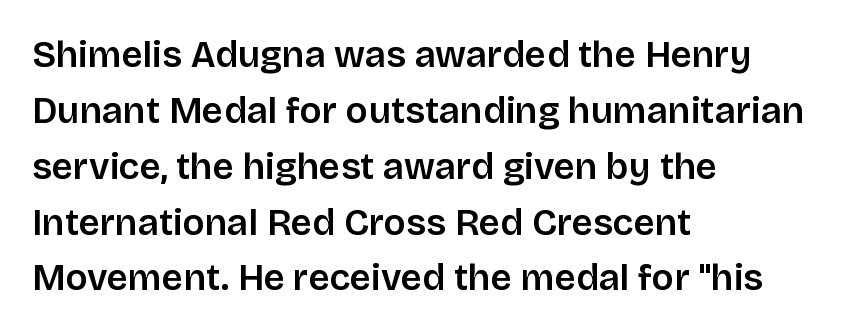
Q: Is the text italic (slanted)? A: No, it is upright.
Q: Is the typeface a serif or a sans-serif typeface? A: Sans-serif.
Q: Is the text underlined? A: No.
Q: How is the paragraph aligned? A: Left-aligned.
Q: Is the spacing between letters normal or unusually wide? A: Normal.
Q: Is the spacing between lines tight, normal or loose? A: Normal.
Q: Width (condensed, normal, or wide)? A: Normal.
Q: Stroke contrast? A: Low.
Q: x-height? A: Large.
Q: Monospaced? A: No.
